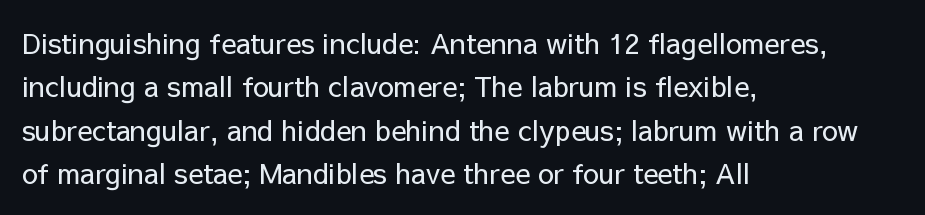
Q: Is the text bold? A: No.
Q: Is the text italic (slanted)? A: No, it is upright.
Q: Is the typeface a serif or a sans-serif typeface? A: Sans-serif.
Q: Is the text underlined? A: No.
Q: How is the paragraph aligned? A: Left-aligned.
Q: Is the spacing between letters normal or unusually wide? A: Normal.
Q: Is the spacing between lines tight, normal or loose? A: Normal.
Q: Width (condensed, normal, or wide)? A: Normal.
Q: Stroke contrast? A: Low.
Q: x-height? A: Medium.
Q: Monospaced? A: No.
